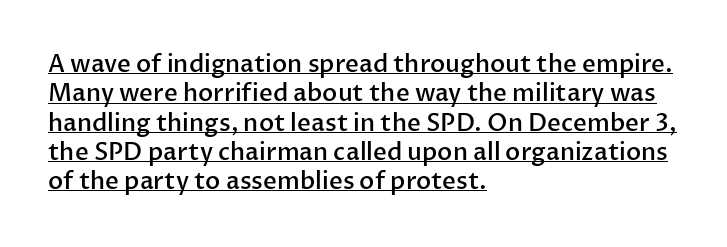
In terms of weight, the rendering is demibold, just under bold. These lines are set flush left with a ragged right edge. The axis of the letterforms is exactly vertical. Like a heading marked for emphasis, these lines bear an underscore.
